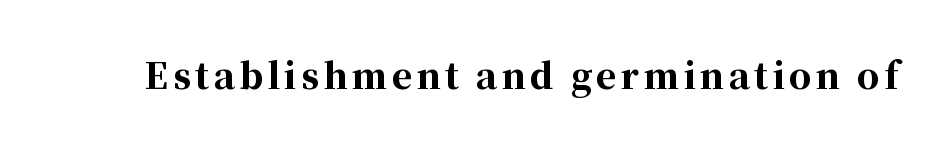
{"serif": "yes", "italic": "no", "bold": "yes", "weight": "bold", "width": "normal", "stroke_contrast": "high", "x_height": "medium", "monospaced": "no", "underline": "no", "glyph_px": 35}
